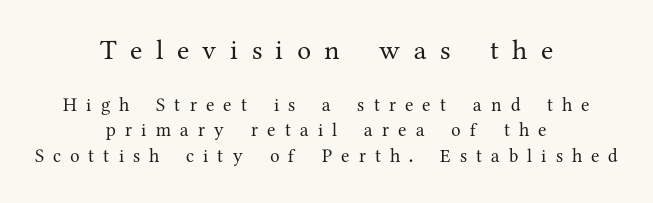
{"serif": "yes", "italic": "no", "bold": "no", "weight": "regular", "width": "normal", "stroke_contrast": "medium", "x_height": "medium", "monospaced": "no", "underline": "no", "align": "center", "line_spacing": "normal", "line_spacing_ratio": 1.34, "letter_spacing": "wide", "letter_spacing_em": 0.48, "larger_block": "first", "size_ratio": 1.47, "glyph_px": 28}
